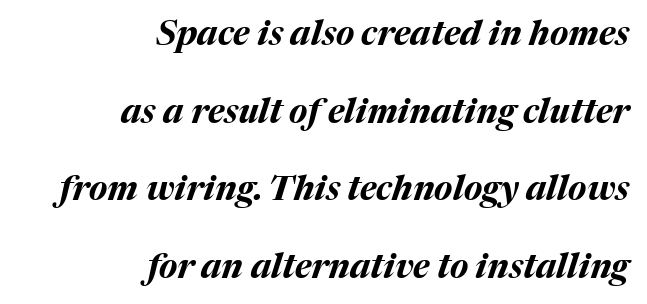
The image shows 34 px bold type, italic (leaning right); set right-aligned, loose line spacing (2.28x), normal letter spacing, not underlined; medium stroke contrast and a medium x-height.
